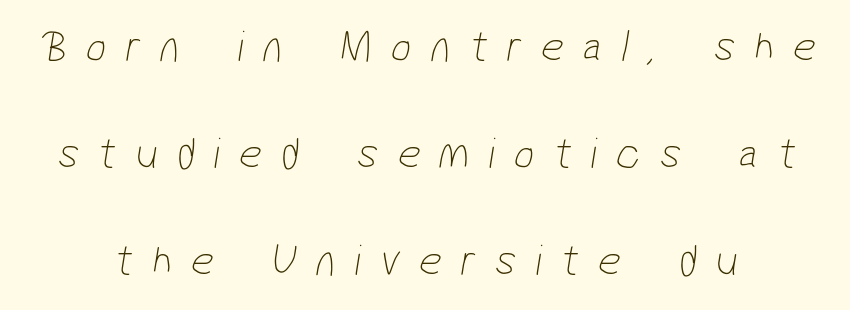
{"serif": "no", "bold": "no", "weight": "thin", "width": "condensed", "stroke_contrast": "low", "x_height": "medium", "monospaced": "no", "underline": "no", "align": "center", "line_spacing": "loose", "line_spacing_ratio": 2.38, "letter_spacing": "wide", "letter_spacing_em": 0.42, "glyph_px": 45}
